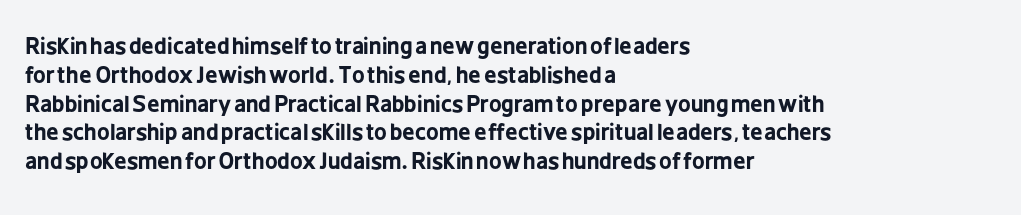
The image shows 22 px bold type, upright; set left-aligned, normal line spacing (1.31x), normal letter spacing, not underlined.
